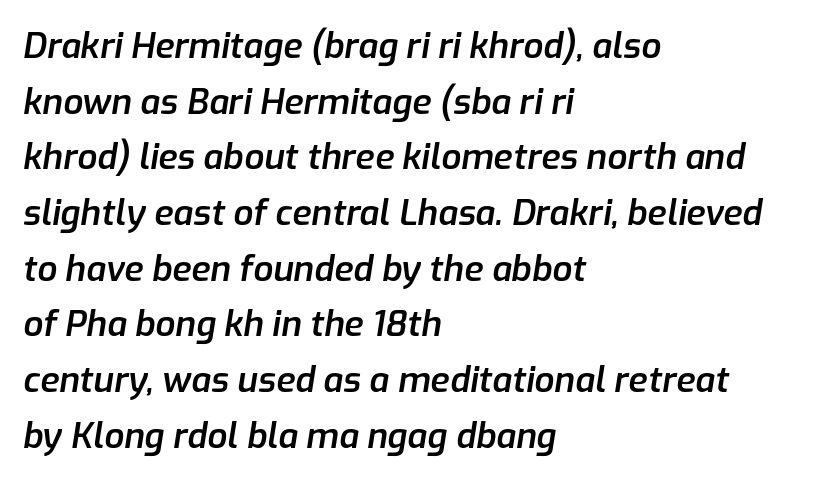
Q: Is the text bold? A: Semi-bold.
Q: Is the text italic (slanted)? A: Yes, it leans right by about 9 degrees.
Q: Is the text underlined? A: No.
Q: How is the paragraph aligned? A: Left-aligned.
Q: Is the spacing between letters normal or unusually wide? A: Normal.
Q: Is the spacing between lines tight, normal or loose? A: Normal.
Q: Width (condensed, normal, or wide)? A: Normal.
Q: Stroke contrast? A: Low.
Q: x-height? A: Medium.
Q: Monospaced? A: No.
